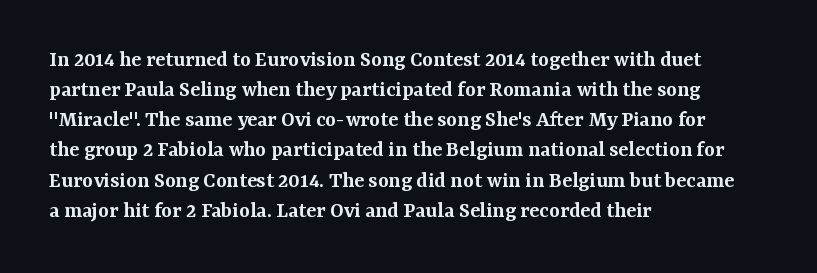
Q: Is the text bold? A: Semi-bold.
Q: Is the text italic (slanted)? A: No, it is upright.
Q: Is the text underlined? A: No.
Q: How is the paragraph aligned? A: Left-aligned.
Q: Is the spacing between letters normal or unusually wide? A: Normal.
Q: Is the spacing between lines tight, normal or loose? A: Normal.
